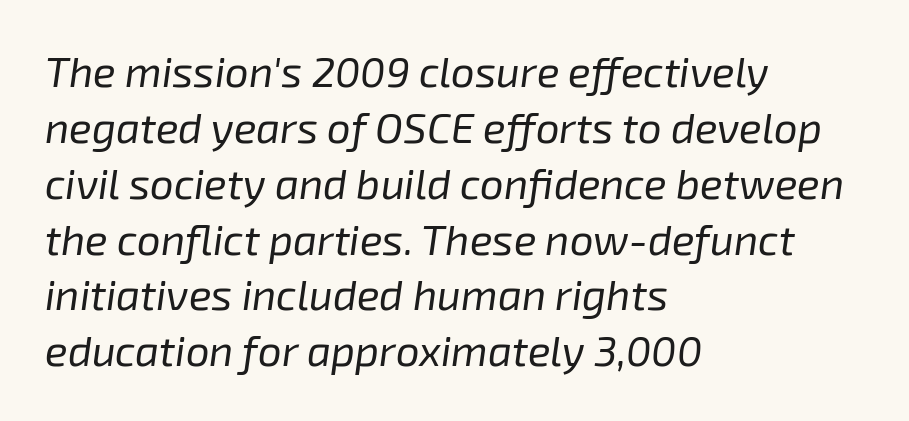
The axis of the letterforms is tilted away from vertical. Reading down the block, your eye returns to a fixed left position each line. The rendering uses natural spacing where letterforms have individual widths. Short note: letters normally spaced. The gap between lines stays unmarked.
